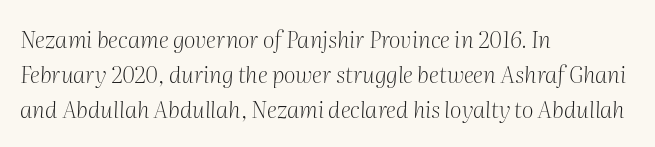
The image shows 23 px text type, italic (leaning right); set left-aligned, normal line spacing (1.53x), normal letter spacing, not underlined.
